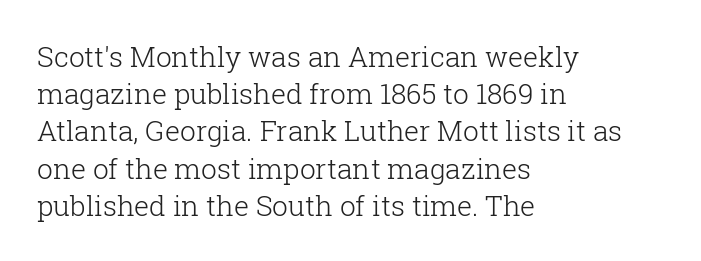
The image shows 28 px light serif type, upright; set left-aligned, normal line spacing (1.33x), normal letter spacing, not underlined; low stroke contrast and a medium x-height.
